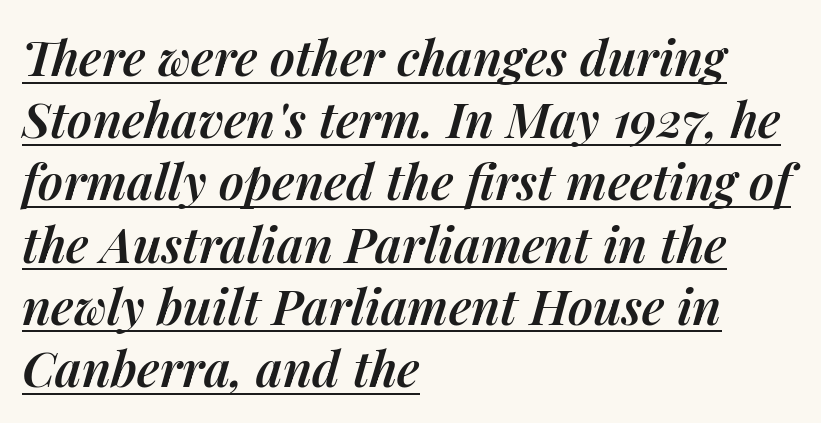
{"italic": "yes", "lean": "right", "slant_degrees": 14, "bold": "semi", "weight": "semibold", "width": "normal", "stroke_contrast": "medium", "x_height": "medium", "monospaced": "no", "underline": "yes", "align": "left", "line_spacing": "normal", "line_spacing_ratio": 1.27, "letter_spacing": "normal", "letter_spacing_em": 0.0, "glyph_px": 49}
